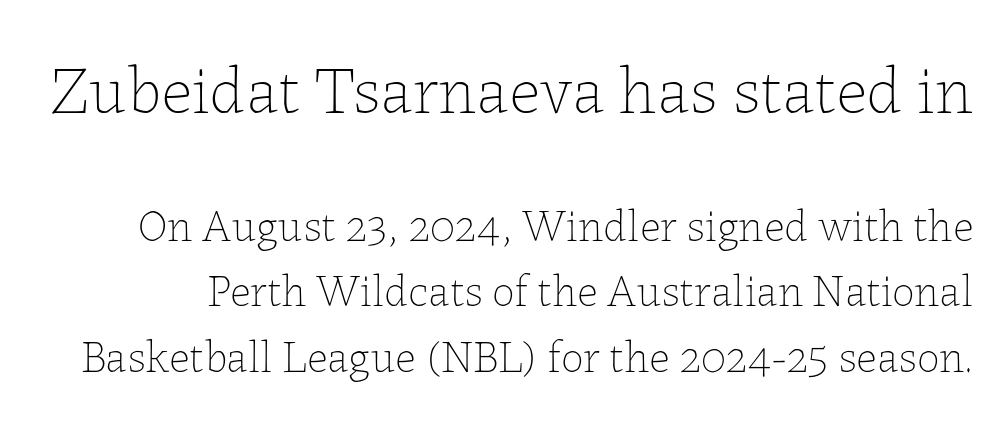
The image shows 68 px thin type, upright; set normal line spacing (1.46x), normal letter spacing, not underlined; the first (top) block is 1.51x larger; low stroke contrast and a medium x-height.
